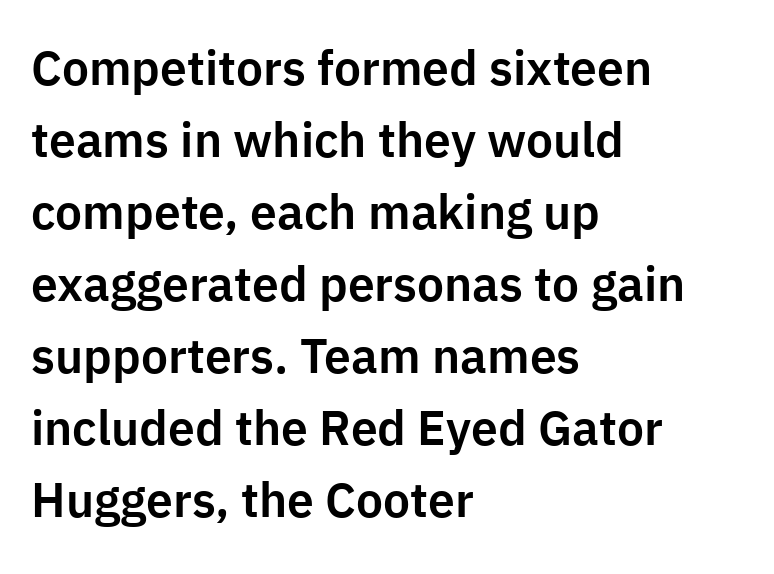
The image shows 48 px sans-serif type, upright; set left-aligned, normal line spacing (1.5x), normal letter spacing, not underlined; low stroke contrast and a medium x-height.
